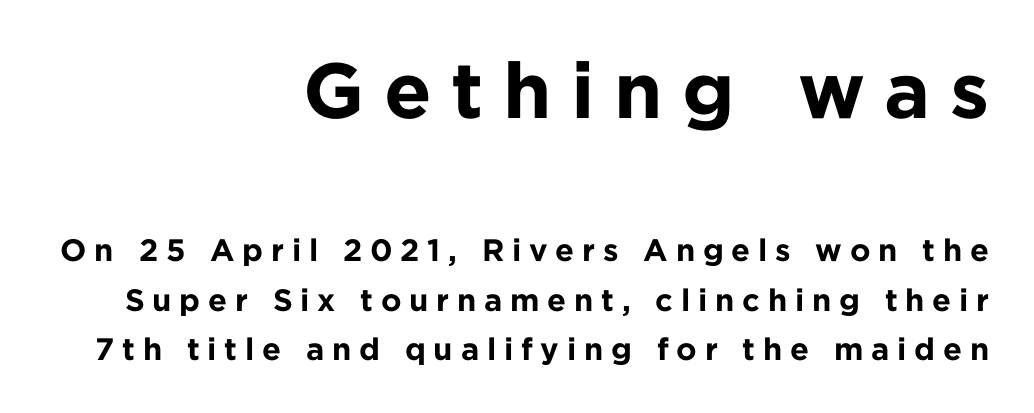
The image shows 78 px bold sans-serif type, upright; set right-aligned, normal line spacing (1.6x), unusually wide letter spacing (+0.25 em), not underlined; the first (top) block is 2.52x larger; low stroke contrast and a medium x-height.
